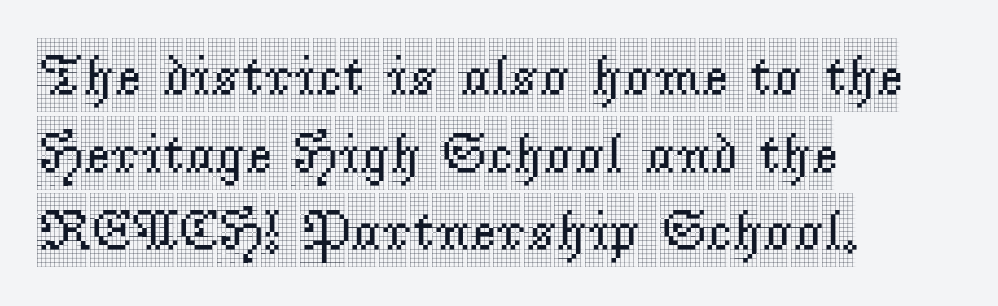
{"serif": "yes", "italic": "no", "width": "condensed", "x_height": "large", "monospaced": "no", "underline": "no", "align": "left", "line_spacing": "normal", "line_spacing_ratio": 1.36, "letter_spacing": "normal", "letter_spacing_em": 0.0, "glyph_px": 57}
